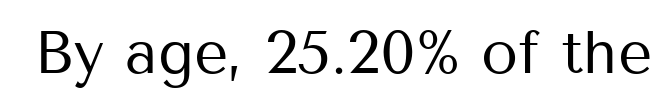
The image shows 60 px regular-weight sans-serif type, upright; set normal letter spacing, not underlined; medium stroke contrast and a medium x-height.
